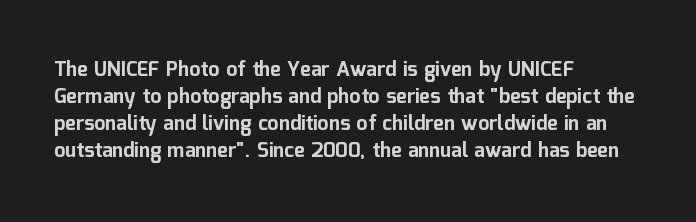
The font's upright variant was chosen for this text. Notice how the passage keeps a crisp vertical edge on the left only. Honestly, the row spacing looks completely unremarkable. Bare-footed words on every line.
